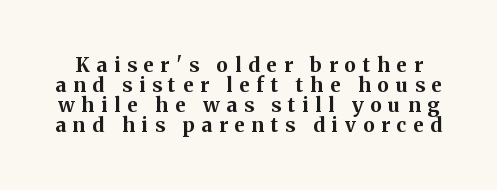
{"italic": "no", "bold": "yes", "underline": "no", "line_spacing": "tight", "line_spacing_ratio": 1.0, "letter_spacing": "wide", "letter_spacing_em": 0.34, "glyph_px": 20}
